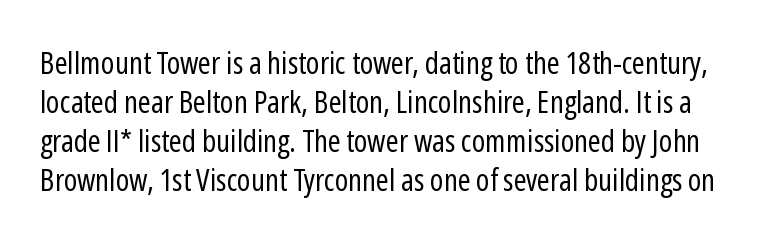
{"serif": "no", "italic": "no", "bold": "no", "weight": "regular", "width": "condensed", "stroke_contrast": "low", "x_height": "medium", "monospaced": "no", "underline": "no", "line_spacing": "normal", "line_spacing_ratio": 1.26, "letter_spacing": "normal", "letter_spacing_em": 0.0, "glyph_px": 31}
